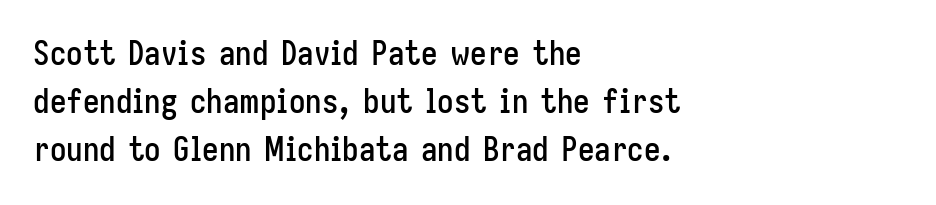
Q: Is the text italic (slanted)? A: No, it is upright.
Q: Is the typeface a serif or a sans-serif typeface? A: Sans-serif.
Q: Is the text underlined? A: No.
Q: How is the paragraph aligned? A: Left-aligned.
Q: Is the spacing between letters normal or unusually wide? A: Normal.
Q: Is the spacing between lines tight, normal or loose? A: Normal.
Q: Width (condensed, normal, or wide)? A: Condensed.
Q: Stroke contrast? A: Low.
Q: x-height? A: Medium.
Q: Monospaced? A: No.
